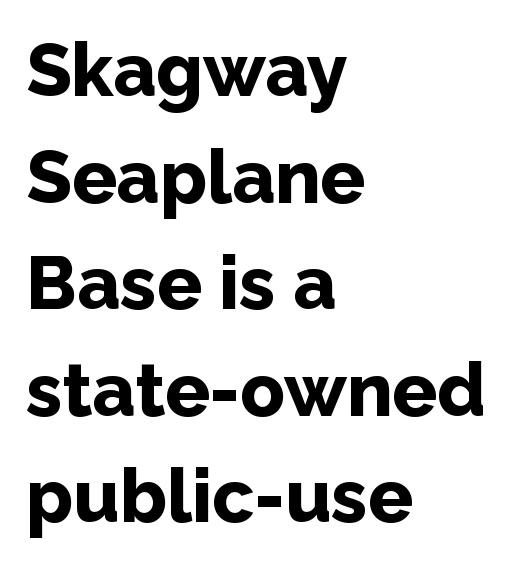
You'd pick this weight for a headline — it's a proper bold. Letter spacing: default. Casual observation: everything's shoved over to the left. These lines were composed using upright roman letters.
